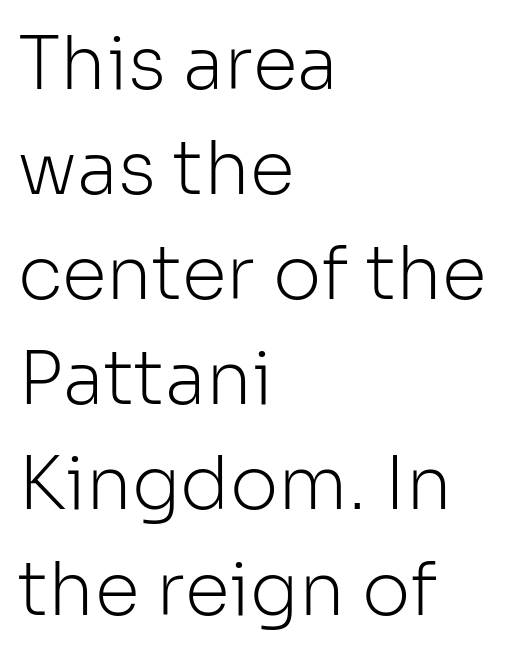
The image shows 73 px light sans-serif type, upright; set left-aligned, normal line spacing (1.44x), normal letter spacing, not underlined; low stroke contrast and a medium x-height.
